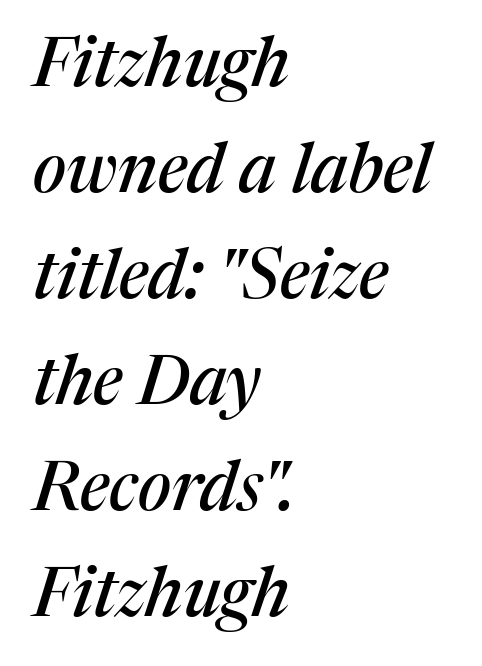
The paragraph shown leans on its left margin. Are there feet on the stems? There are — it's a serif. The tracking reads as untouched default to a designer's eye. Regular leading. Clear beneath every line of the passage.
